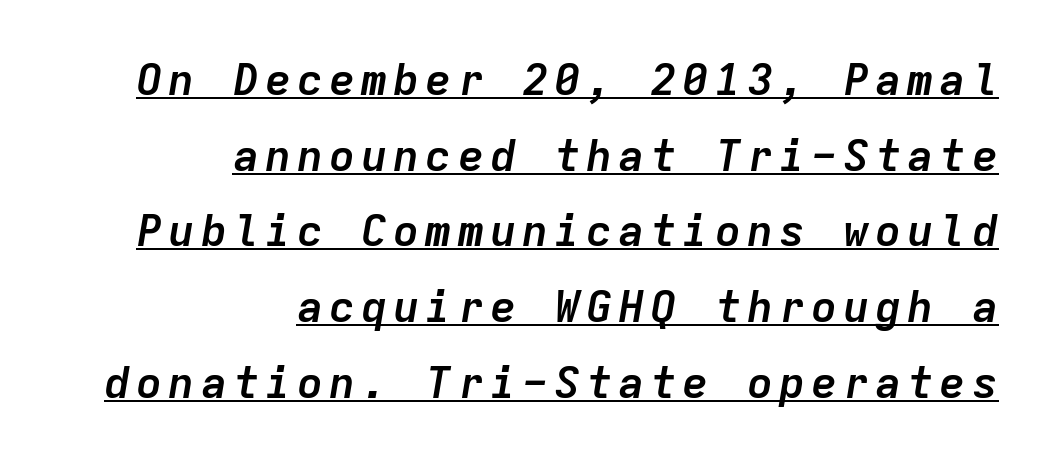
Q: Is the text bold? A: Yes.
Q: Is the text italic (slanted)? A: Yes, it leans right by about 9 degrees.
Q: Is the text underlined? A: Yes.
Q: How is the paragraph aligned? A: Right-aligned.
Q: Width (condensed, normal, or wide)? A: Normal.
Q: Stroke contrast? A: Low.
Q: x-height? A: Medium.
Q: Monospaced? A: Yes.
